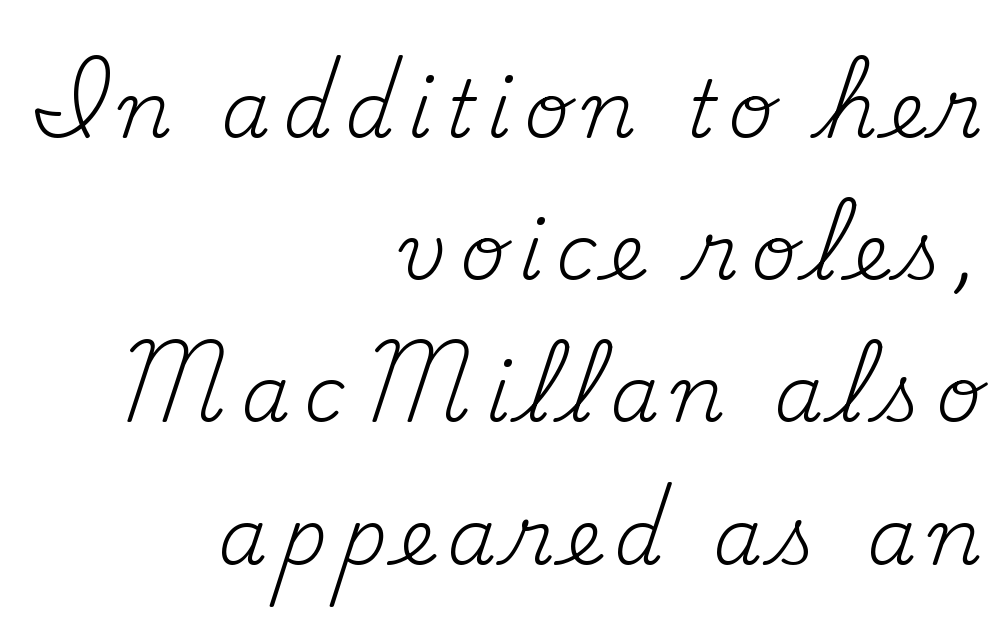
Q: Is the text bold? A: No.
Q: Is the text italic (slanted)? A: Yes.
Q: Is the typeface a serif or a sans-serif typeface? A: Serif.
Q: Is the text underlined? A: No.
Q: How is the paragraph aligned? A: Right-aligned.
Q: Width (condensed, normal, or wide)? A: Normal.
Q: Stroke contrast? A: Medium.
Q: x-height? A: Small.
Q: Monospaced? A: No.
